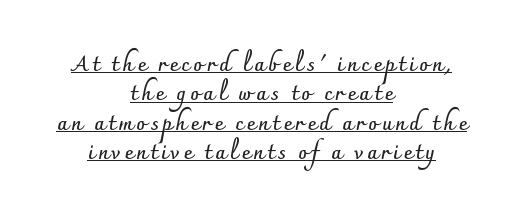
{"bold": "yes", "underline": "yes", "align": "center", "line_spacing": "normal", "line_spacing_ratio": 1.4, "glyph_px": 21}
